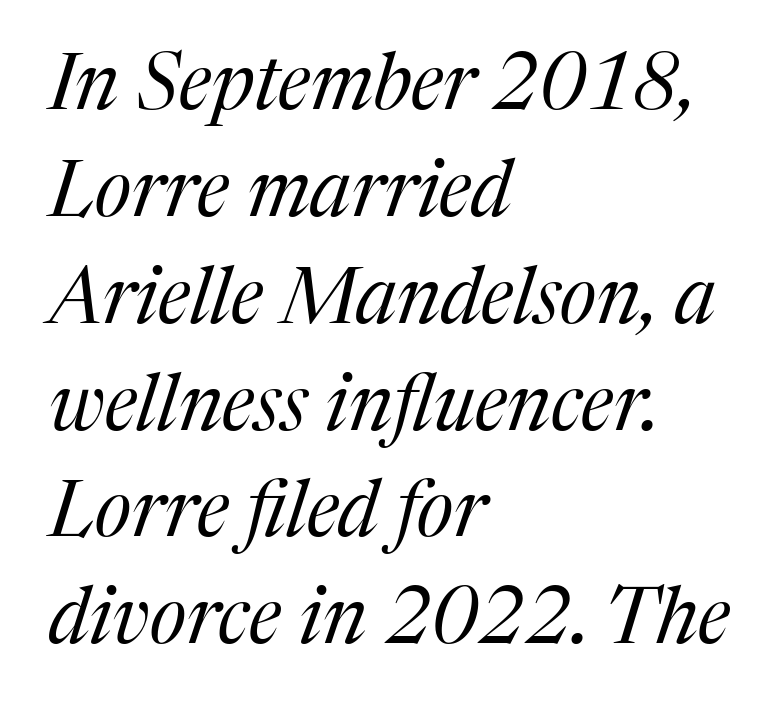
{"serif": "yes", "italic": "yes", "lean": "right", "slant_degrees": 17, "bold": "no", "weight": "regular", "width": "normal", "stroke_contrast": "medium", "x_height": "medium", "monospaced": "no", "underline": "no", "align": "left", "line_spacing": "normal", "line_spacing_ratio": 1.37, "letter_spacing": "normal", "letter_spacing_em": 0.0, "glyph_px": 78}
